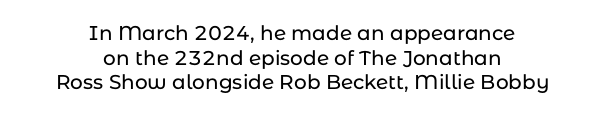
The image shows 20 px text type, upright; set centered, line spacing 1.23x, normal letter spacing, not underlined.
